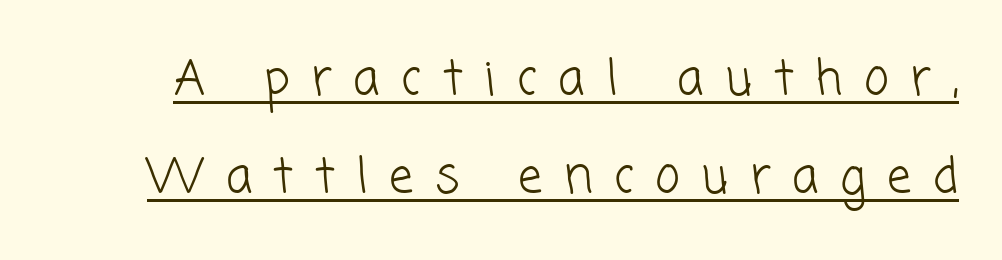
{"serif": "no", "bold": "no", "weight": "light", "width": "normal", "stroke_contrast": "low", "x_height": "medium", "monospaced": "no", "underline": "yes", "line_spacing": "loose", "line_spacing_ratio": 2.04, "letter_spacing": "wide", "letter_spacing_em": 0.45, "glyph_px": 48}
